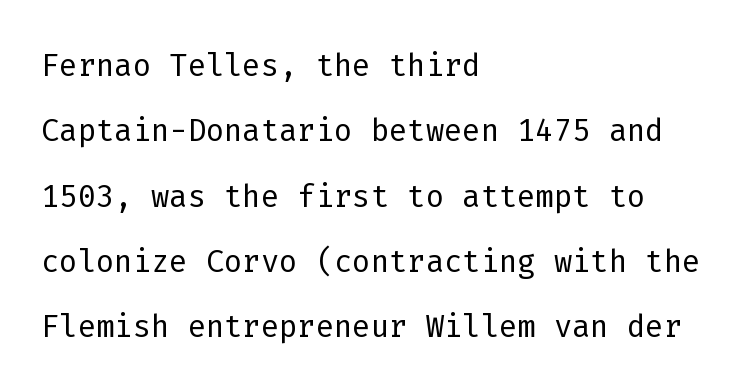
Horizontal bands of white between lines are of average thickness. Short and long lines alike share a common starting point at left. The letters march in equal steps, a hallmark of fixed-pitch type. A quiet, ordinary-to-light weight characterises the typeface.
